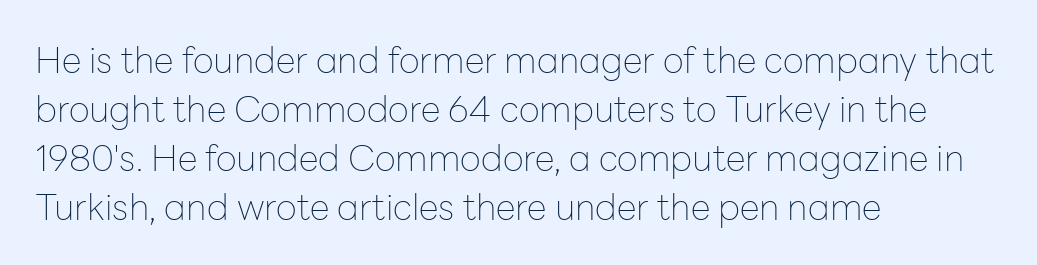
The image shows 36 px thin sans-serif type, upright; set left-aligned, normal line spacing (1.36x), normal letter spacing, not underlined; low stroke contrast and a medium x-height.
